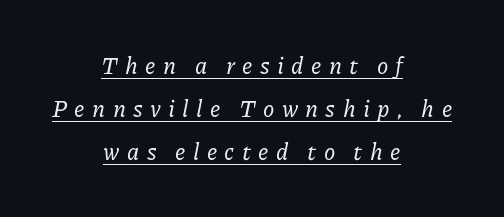
{"italic": "yes", "lean": "right", "slant_degrees": 11, "underline": "yes", "align": "center", "line_spacing_ratio": 1.87, "letter_spacing": "wide", "letter_spacing_em": 0.32, "glyph_px": 23}
